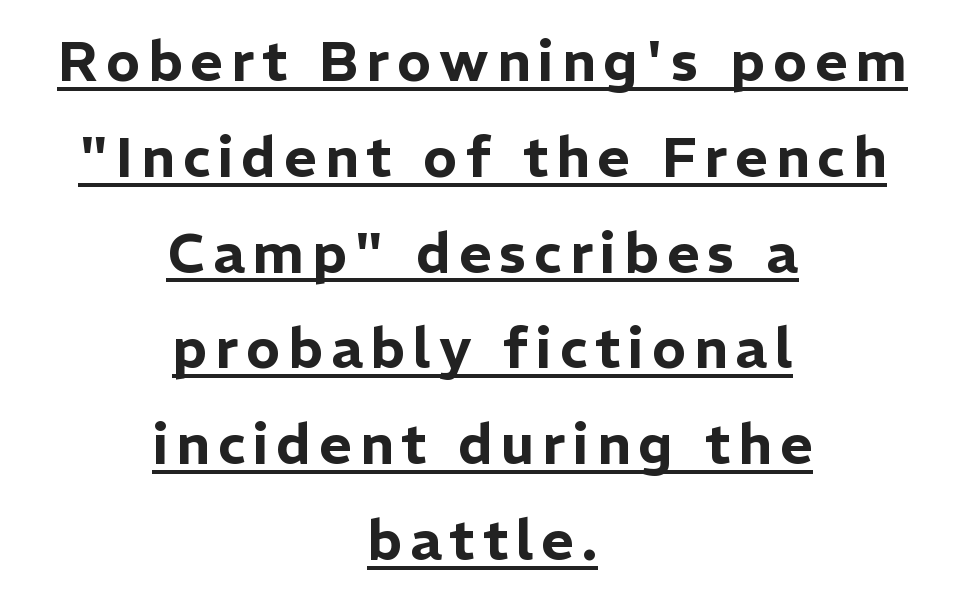
The image shows 56 px sans-serif type, upright; set centered, line spacing 1.71x, underlined; low stroke contrast and a medium x-height.
